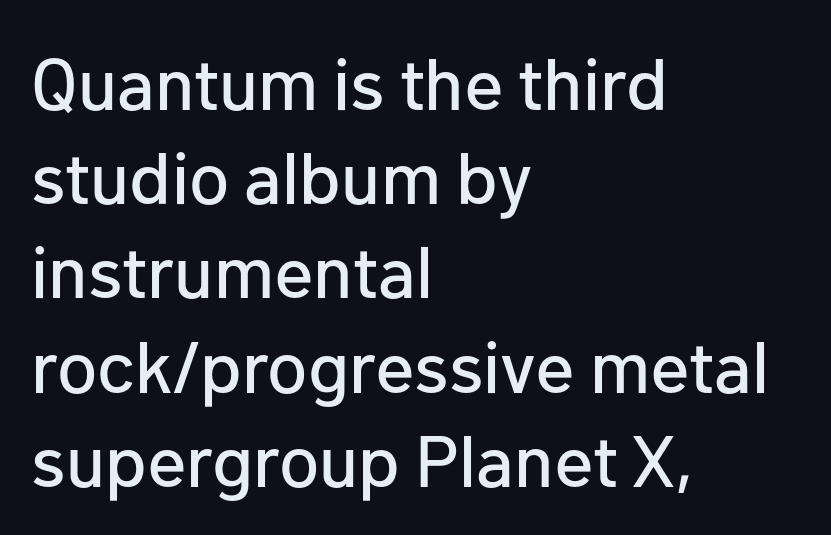
Q: Is the text italic (slanted)? A: No, it is upright.
Q: Is the typeface a serif or a sans-serif typeface? A: Sans-serif.
Q: Is the text underlined? A: No.
Q: How is the paragraph aligned? A: Left-aligned.
Q: Is the spacing between letters normal or unusually wide? A: Normal.
Q: Is the spacing between lines tight, normal or loose? A: Normal.
Q: Width (condensed, normal, or wide)? A: Normal.
Q: Stroke contrast? A: Low.
Q: x-height? A: Medium.
Q: Monospaced? A: No.
